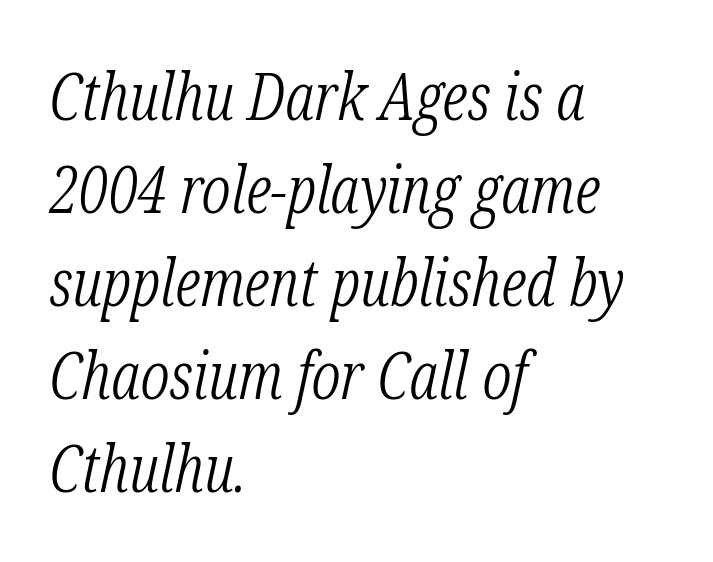
The image shows 66 px light, condensed serif type, italic (leaning right); set left-aligned, normal line spacing (1.41x), normal letter spacing, not underlined; low stroke contrast and a medium x-height.
